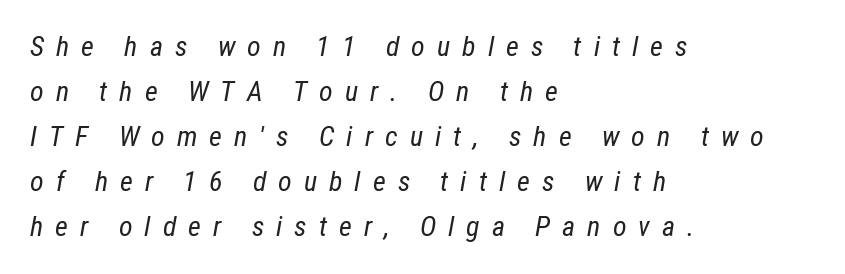
{"italic": "yes", "lean": "right", "slant_degrees": 12, "bold": "no", "weight": "regular", "width": "condensed", "stroke_contrast": "low", "x_height": "medium", "monospaced": "no", "underline": "no", "align": "left", "line_spacing": "normal", "line_spacing_ratio": 1.61, "letter_spacing": "wide", "letter_spacing_em": 0.43, "glyph_px": 28}
